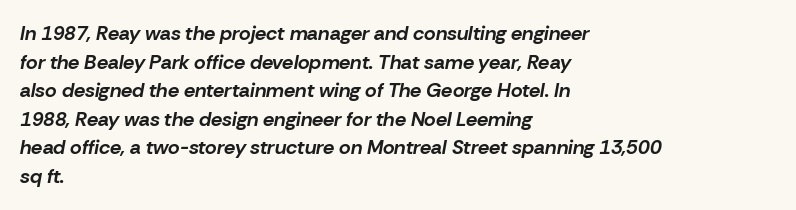
The image shows 20 px bold type, italic (leaning right); set left-aligned, normal line spacing (1.43x), normal letter spacing, not underlined.
